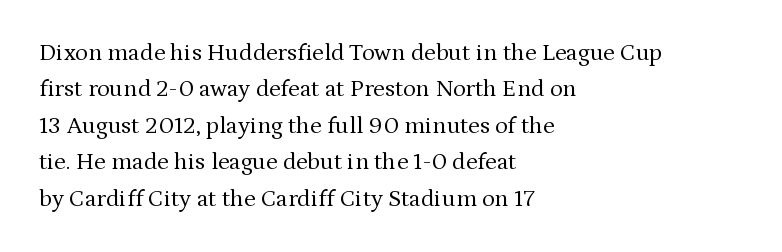
The image shows 24 px text type, upright; set left-aligned, normal line spacing (1.52x), normal letter spacing, not underlined.
